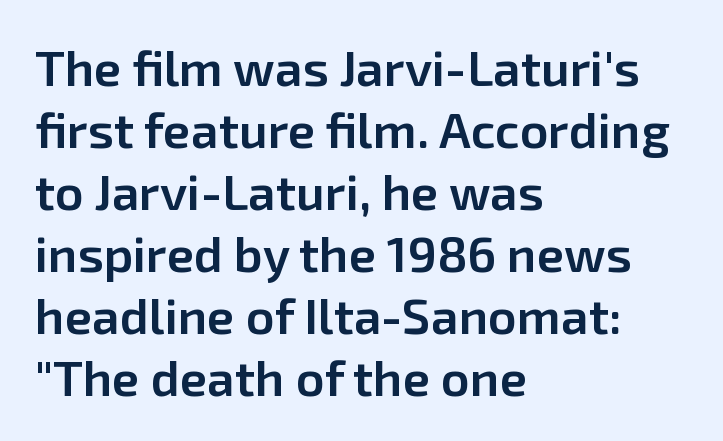
Decoration check: the copy has no underline. Is this a fixed-width face? No — the glyphs have proportional, varying widths. Check where the strokes stop: nothing finishes them off — pure sans. Is the block centered? No — it sits flush against the left margin. Posture: vertical.
